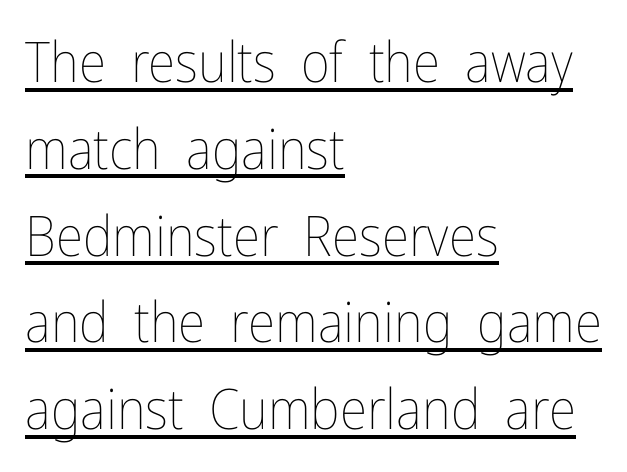
The image shows 56 px thin, condensed type, upright; set left-aligned, normal line spacing (1.55x), normal letter spacing, underlined; low stroke contrast and a medium x-height.
